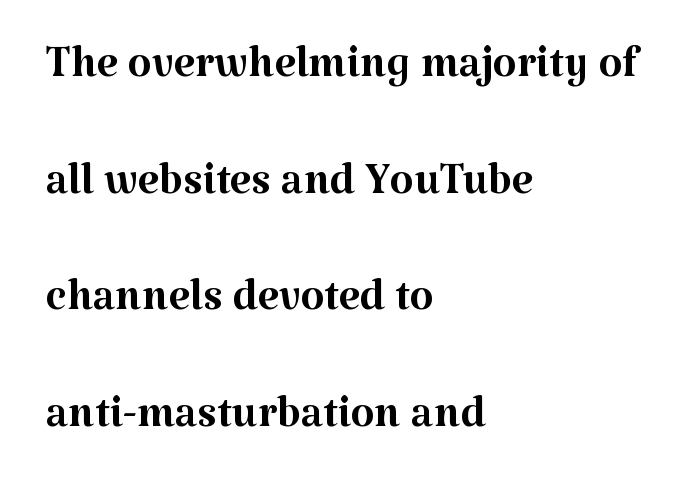
{"serif": "yes", "italic": "no", "bold": "no", "weight": "regular", "width": "normal", "stroke_contrast": "medium", "x_height": "medium", "monospaced": "no", "underline": "no", "align": "left", "line_spacing": "loose", "line_spacing_ratio": 1.91, "letter_spacing": "normal", "letter_spacing_em": 0.0, "glyph_px": 61}
